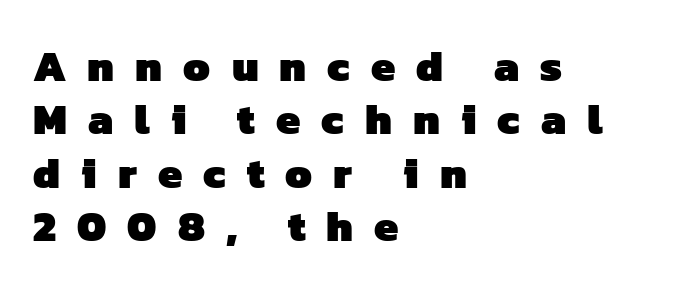
The image shows 43 px heavy sans-serif type; set left-aligned, line spacing 1.24x, unusually wide letter spacing (+0.49 em), not underlined; low stroke contrast and a medium x-height.
